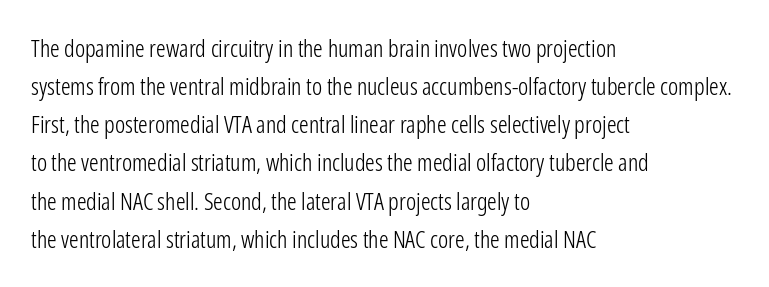
Is there much room between lines? A standard amount, neither cramped nor airy. A roman cut, with each character standing at attention. How are the letters spaced? Ordinarily, with no added tracking. This rendering features lettering with no underline. The paragraph shown leans on its left margin. The weight tops out at a normal text grade.
